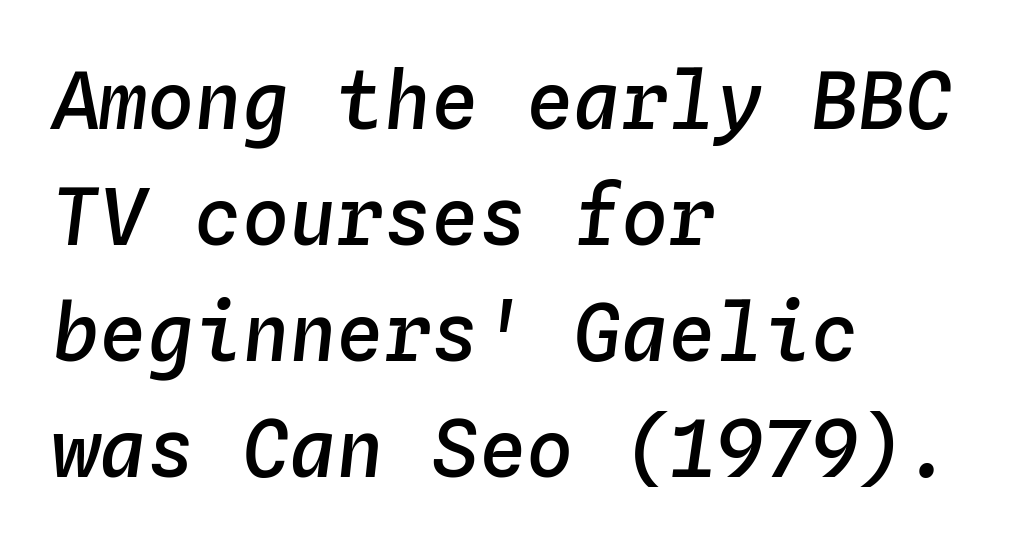
{"italic": "yes", "lean": "right", "slant_degrees": 4, "bold": "semi", "weight": "semibold", "width": "normal", "stroke_contrast": "low", "x_height": "medium", "monospaced": "yes", "underline": "no", "align": "left", "line_spacing": "normal", "line_spacing_ratio": 1.47, "letter_spacing": "normal", "letter_spacing_em": 0.0, "glyph_px": 79}
